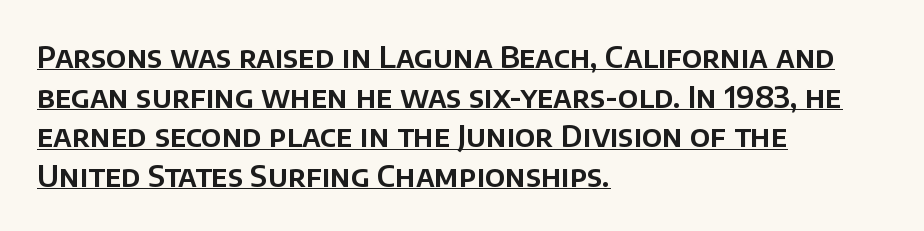
This is sans-serif lettering, the kind often seen on screens and signage. Horizontally, the lines are justified to the leading edge only. Underlining? Definitely there. In terms of leading, this rendering sits right in the middle. The rendering uses natural spacing where letterforms have individual widths. Compared with typical body copy, the letter spacing here is the same.
